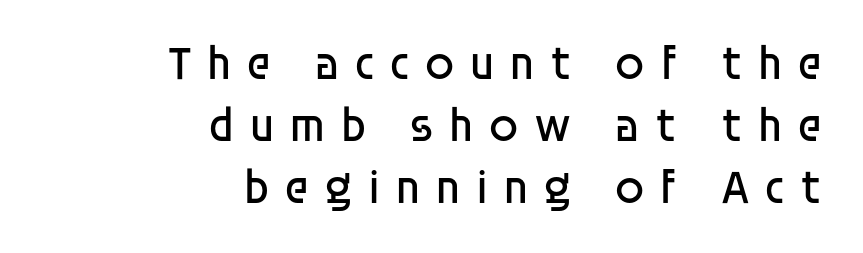
Q: Is the text bold? A: No.
Q: Is the text italic (slanted)? A: No, it is upright.
Q: Is the typeface a serif or a sans-serif typeface? A: Sans-serif.
Q: Is the text underlined? A: No.
Q: How is the paragraph aligned? A: Right-aligned.
Q: Is the spacing between letters normal or unusually wide? A: Unusually wide.
Q: Is the spacing between lines tight, normal or loose? A: Normal.
Q: Width (condensed, normal, or wide)? A: Normal.
Q: Stroke contrast? A: Low.
Q: x-height? A: Large.
Q: Monospaced? A: No.
